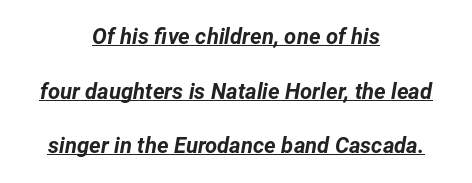
Vertical spacing — loose. The passage shown is emphatically bold. Underlining? Definitely there. Visually the block forms a symmetrical silhouette, jagged on both flanks. What stands out about the letter spacing? Nothing — it is the standard amount. Notice how the stems are inclined rather than vertical — that's the hallmark of italics.
